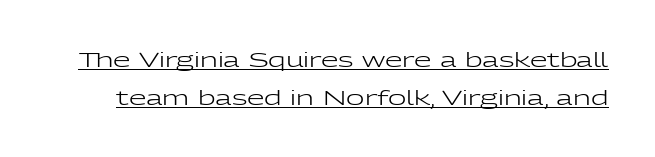
Q: Is the text bold? A: No.
Q: Is the text italic (slanted)? A: No, it is upright.
Q: Is the text underlined? A: Yes.
Q: Is the spacing between letters normal or unusually wide? A: Normal.
